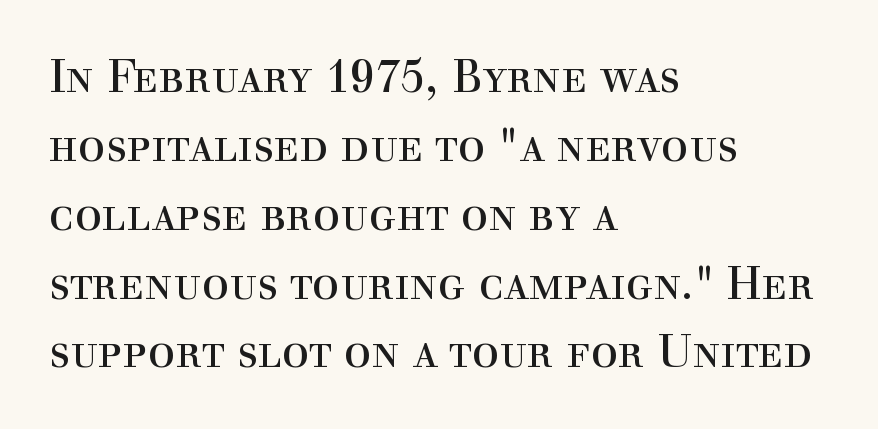
Q: Is the text bold? A: No.
Q: Is the text italic (slanted)? A: No, it is upright.
Q: Is the typeface a serif or a sans-serif typeface? A: Serif.
Q: Is the text underlined? A: No.
Q: How is the paragraph aligned? A: Left-aligned.
Q: Is the spacing between letters normal or unusually wide? A: Normal.
Q: Is the spacing between lines tight, normal or loose? A: Normal.
Q: Width (condensed, normal, or wide)? A: Normal.
Q: x-height? A: Medium.
Q: Monospaced? A: No.
